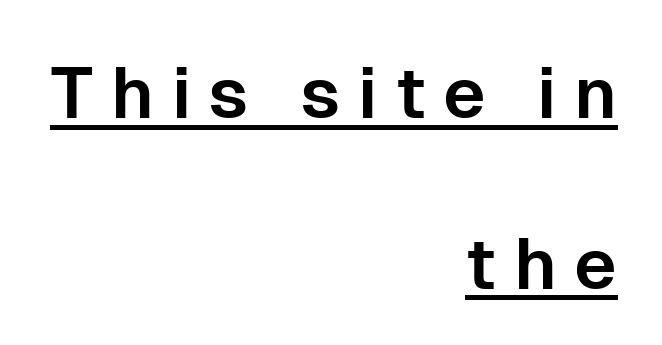
The image shows 72 px sans-serif type, upright; set right-aligned, loose line spacing (2.37x), unusually wide letter spacing (+0.24 em), underlined; low stroke contrast and a medium x-height.
